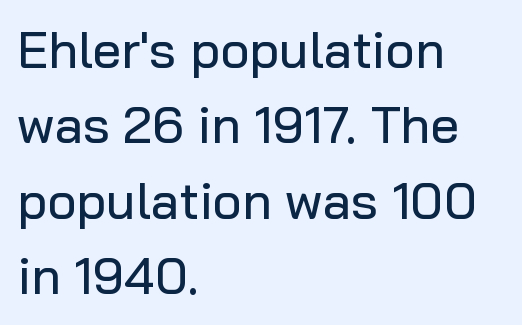
{"serif": "no", "italic": "no", "width": "normal", "stroke_contrast": "low", "x_height": "medium", "monospaced": "no", "underline": "no", "align": "left", "line_spacing": "normal", "line_spacing_ratio": 1.48, "letter_spacing": "normal", "letter_spacing_em": 0.0, "glyph_px": 51}
